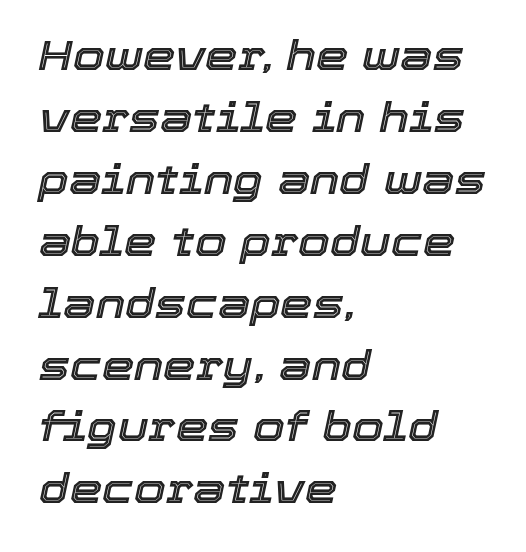
{"italic": "yes", "lean": "right", "slant_degrees": 12, "width": "normal", "x_height": "medium", "monospaced": "no", "underline": "no", "align": "left", "line_spacing": "normal", "line_spacing_ratio": 1.51, "letter_spacing": "normal", "letter_spacing_em": 0.0, "glyph_px": 41}
